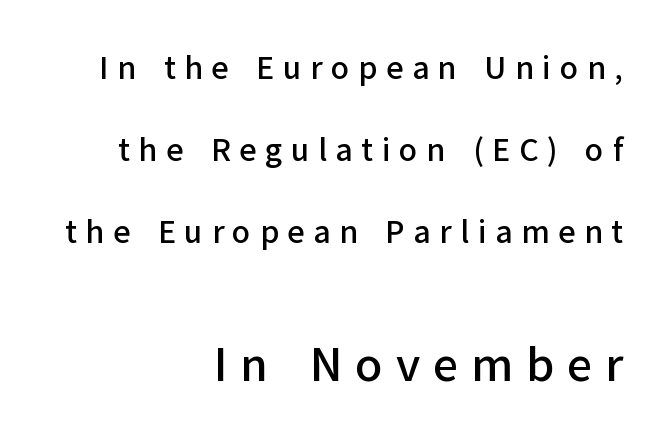
{"serif": "no", "italic": "no", "width": "normal", "stroke_contrast": "low", "x_height": "medium", "monospaced": "no", "underline": "no", "align": "right", "line_spacing": "loose", "line_spacing_ratio": 2.48, "letter_spacing": "wide", "letter_spacing_em": 0.26, "larger_block": "second", "size_ratio": 1.48, "glyph_px": 49}
